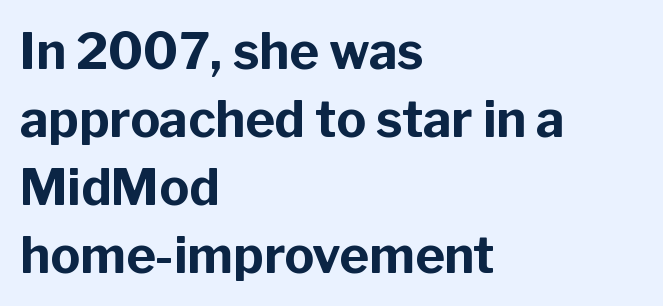
Visually the block forms a straight wall on the left and a jagged coastline on the right. The typesetting leans heavy: a genuine bold. Rendered with straight, roman letterforms. These lines are rendered in a variable-pitch font.
